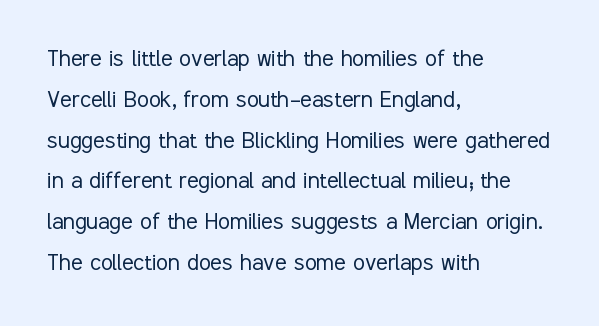
The image shows 27 px text type, upright; set left-aligned, normal line spacing (1.51x), normal letter spacing, not underlined.
